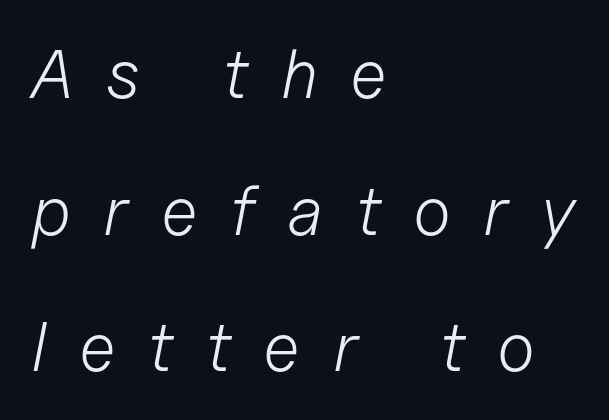
Character widths vary here, with narrow letters taking less room than wide ones. Lines of text with bare space underneath. Reading down the block, your eye returns to a fixed left position each line. Is the stroke heavy? The answer is a plain regular-or-lighter. In terms of letterspacing, this is a distinctly airy, spread setting.
